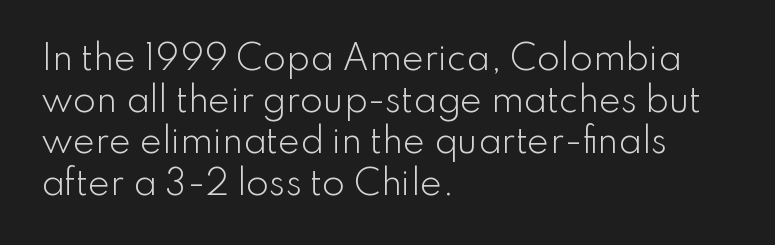
{"serif": "no", "italic": "no", "bold": "no", "weight": "light", "width": "normal", "stroke_contrast": "low", "x_height": "small", "monospaced": "no", "underline": "no", "align": "left", "line_spacing": "normal", "line_spacing_ratio": 1.26, "letter_spacing": "normal", "letter_spacing_em": 0.0, "glyph_px": 33}
